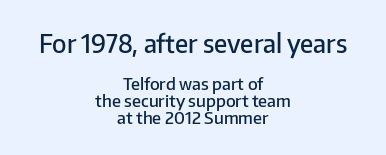
{"italic": "no", "bold": "semi", "underline": "no", "align": "center", "line_spacing": "tight", "line_spacing_ratio": 1.0, "letter_spacing": "normal", "letter_spacing_em": 0.0, "larger_block": "first", "size_ratio": 1.47, "glyph_px": 25}
